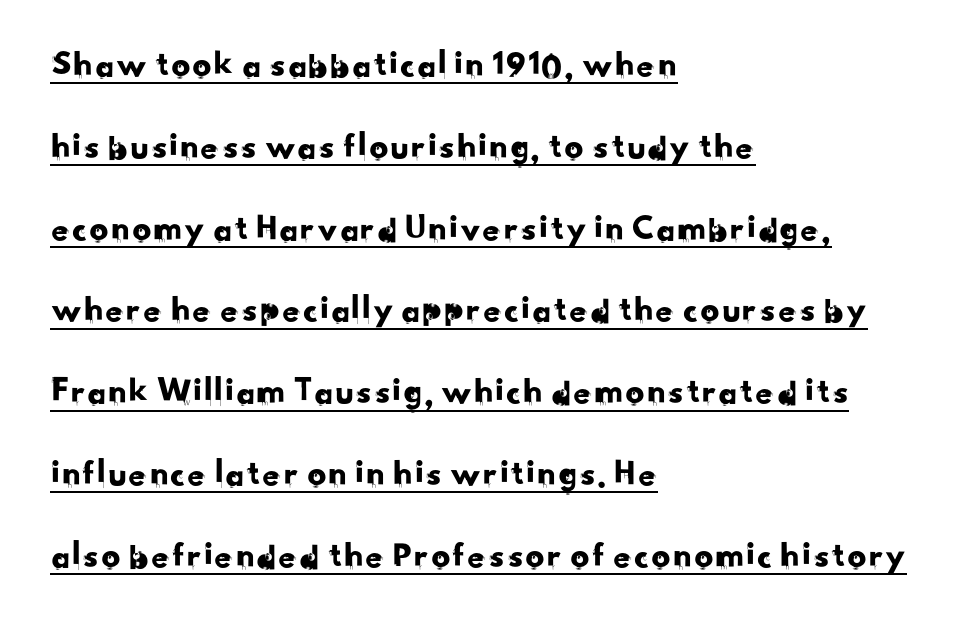
The image shows 37 px sans-serif type; set left-aligned, loose line spacing (2.21x), normal letter spacing, underlined; low stroke contrast and a small x-height.
